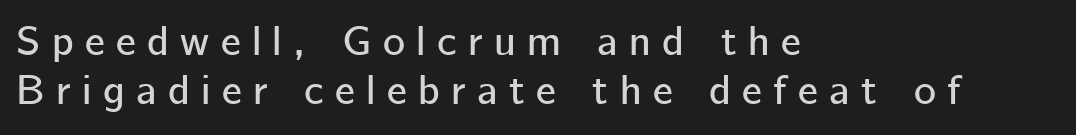
Q: Is the text italic (slanted)? A: No, it is upright.
Q: Is the typeface a serif or a sans-serif typeface? A: Sans-serif.
Q: Is the text underlined? A: No.
Q: How is the paragraph aligned? A: Left-aligned.
Q: Is the spacing between letters normal or unusually wide? A: Unusually wide.
Q: Width (condensed, normal, or wide)? A: Normal.
Q: Stroke contrast? A: Low.
Q: x-height? A: Medium.
Q: Monospaced? A: No.
